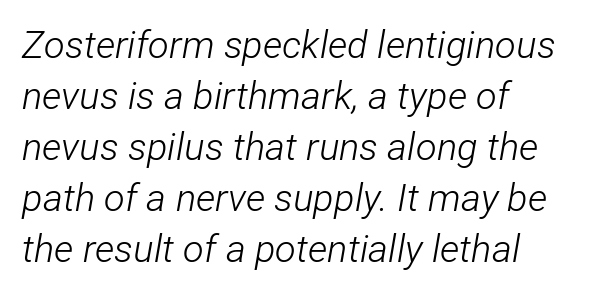
Horizontally, the lines are justified to the leading edge only. The letters are slanted; this is an italic face. Clear beneath every line of the passage. The rendering uses natural spacing where letterforms have individual widths.
